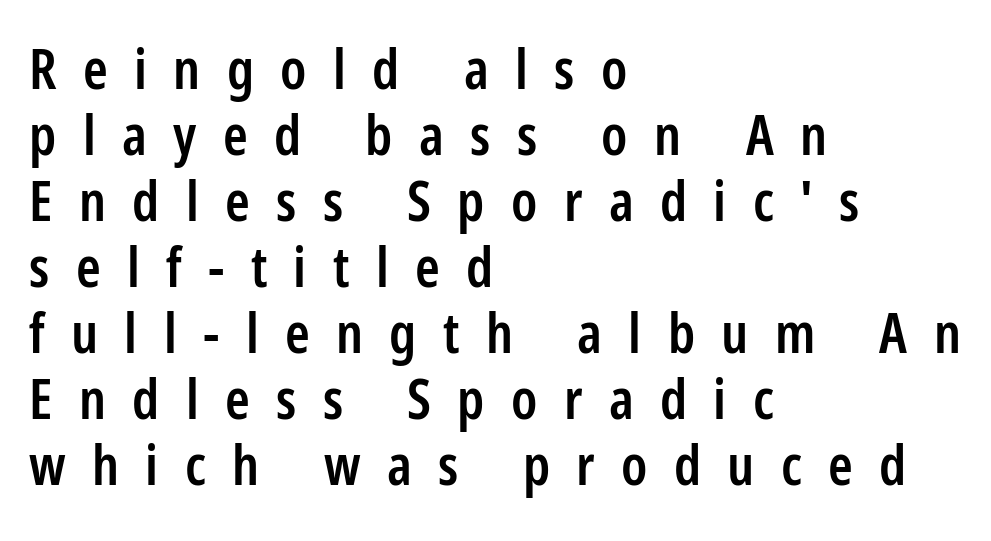
Q: Is the text bold? A: Semi-bold.
Q: Is the text italic (slanted)? A: No, it is upright.
Q: Is the typeface a serif or a sans-serif typeface? A: Sans-serif.
Q: Is the text underlined? A: No.
Q: How is the paragraph aligned? A: Left-aligned.
Q: Is the spacing between letters normal or unusually wide? A: Unusually wide.
Q: Width (condensed, normal, or wide)? A: Condensed.
Q: Stroke contrast? A: Low.
Q: x-height? A: Medium.
Q: Monospaced? A: No.
